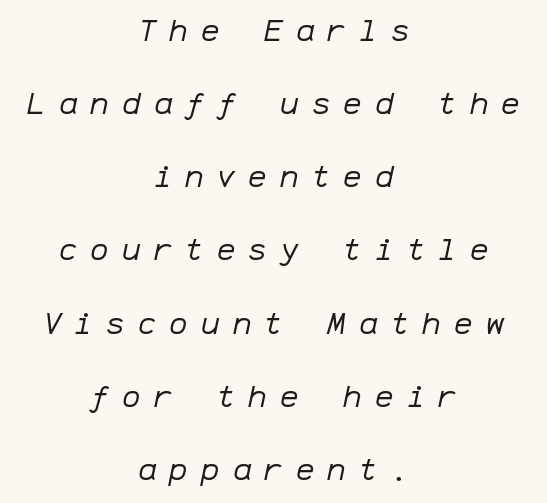
The letters march in equal steps, a hallmark of fixed-pitch type. Stroke thickness stays within the range of a standard reading face or lighter. Words appear elongated and porous because spacing is wide. Does the lettering tilt? It does — this is italic.
